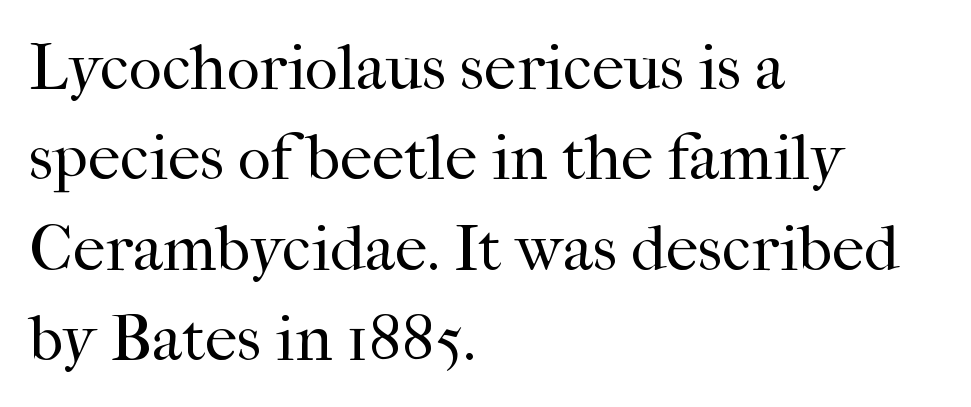
{"serif": "yes", "italic": "no", "bold": "no", "weight": "regular", "width": "normal", "stroke_contrast": "high", "x_height": "medium", "monospaced": "no", "underline": "no", "align": "left", "line_spacing": "normal", "line_spacing_ratio": 1.39, "letter_spacing": "normal", "letter_spacing_em": 0.0, "glyph_px": 65}
